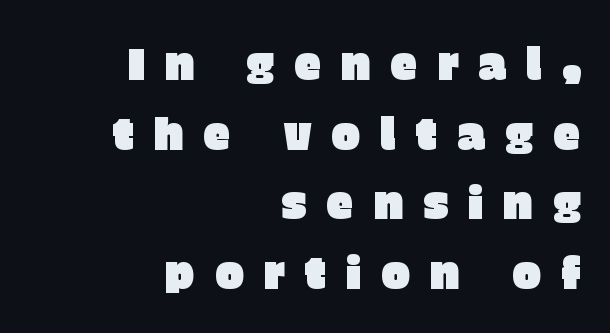
The image shows 44 px sans-serif type, upright; set right-aligned, normal line spacing (1.58x), unusually wide letter spacing (+0.44 em), not underlined; low stroke contrast and a large x-height.
